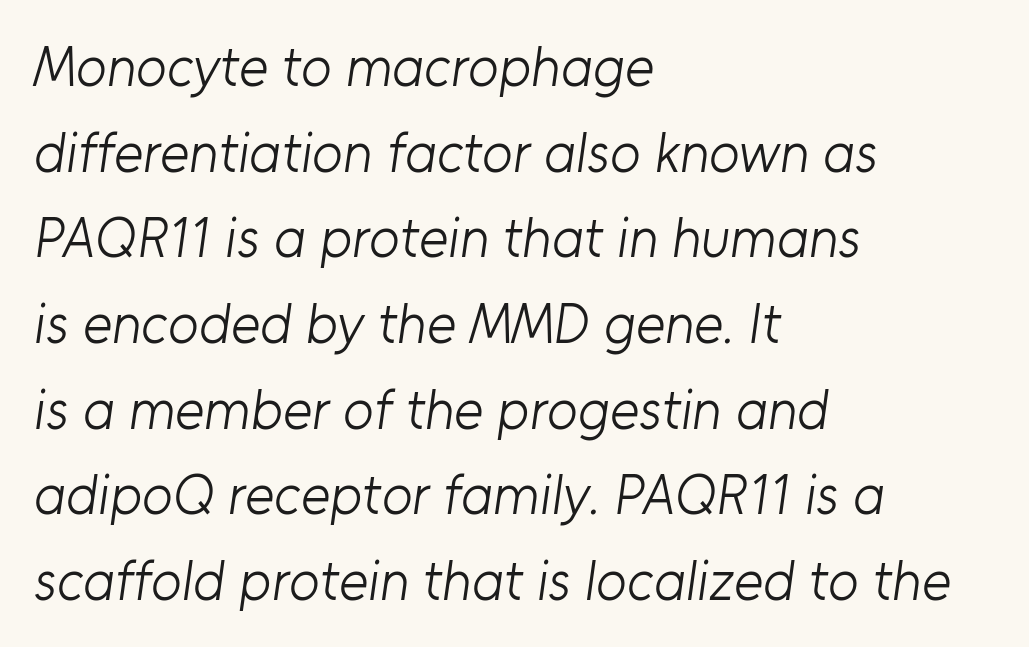
The image shows 56 px light sans-serif type; set left-aligned, normal line spacing (1.53x), normal letter spacing, not underlined; low stroke contrast and a medium x-height.
